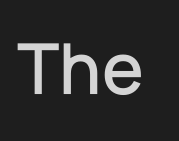
The image shows 75 px sans-serif type, upright; set normal letter spacing, not underlined; low stroke contrast and a medium x-height.
